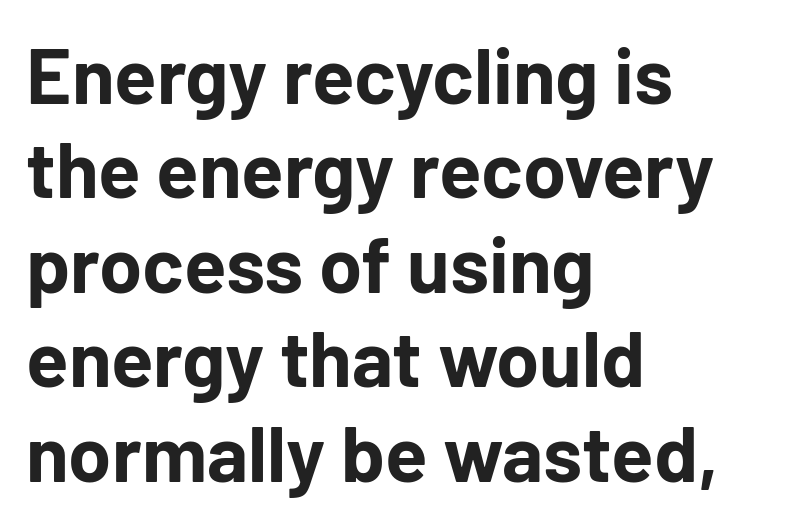
The image shows 78 px bold sans-serif type, upright; set left-aligned, line spacing 1.21x, normal letter spacing, not underlined; low stroke contrast and a medium x-height.
